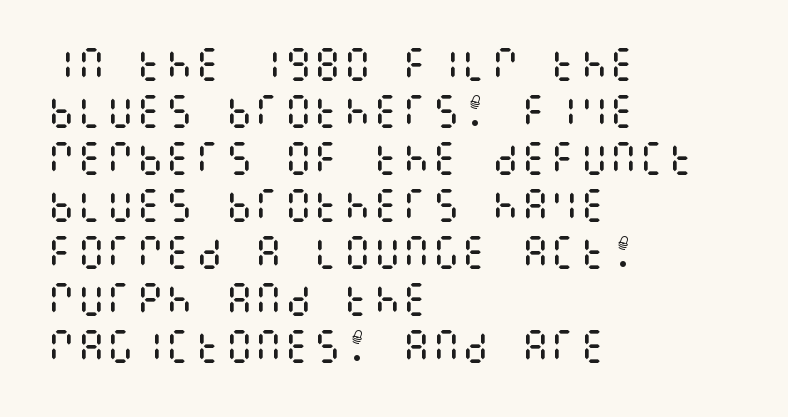
The image shows 37 px regular-weight, condensed type, upright; set left-aligned, normal line spacing (1.27x), normal letter spacing, not underlined; medium stroke contrast and a large x-height.
